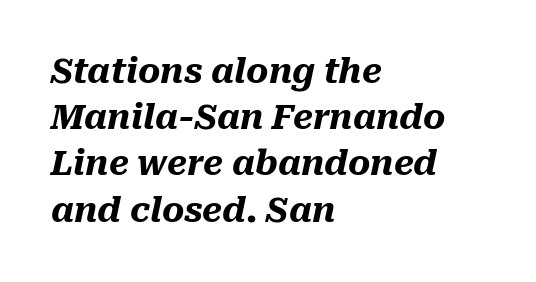
{"italic": "yes", "lean": "right", "slant_degrees": 10, "bold": "yes", "weight": "heavy", "width": "normal", "stroke_contrast": "medium", "x_height": "medium", "monospaced": "no", "underline": "no", "align": "left", "line_spacing": "normal", "line_spacing_ratio": 1.36, "letter_spacing": "normal", "letter_spacing_em": 0.0, "glyph_px": 34}
